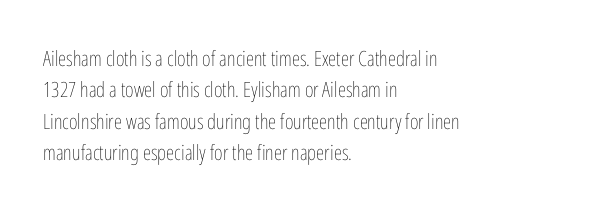
Q: Is the text bold? A: No.
Q: Is the text italic (slanted)? A: No, it is upright.
Q: Is the text underlined? A: No.
Q: How is the paragraph aligned? A: Left-aligned.
Q: Is the spacing between letters normal or unusually wide? A: Normal.
Q: Is the spacing between lines tight, normal or loose? A: Normal.
